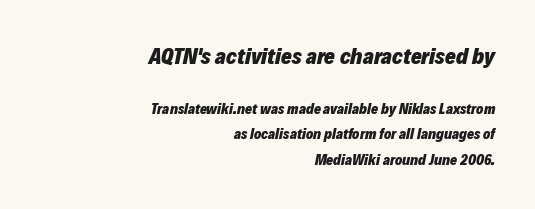
{"italic": "yes", "lean": "right", "slant_degrees": 12, "bold": "yes", "underline": "no", "align": "right", "line_spacing_ratio": 1.71, "letter_spacing": "normal", "letter_spacing_em": 0.0, "larger_block": "first", "size_ratio": 1.53, "glyph_px": 23}
